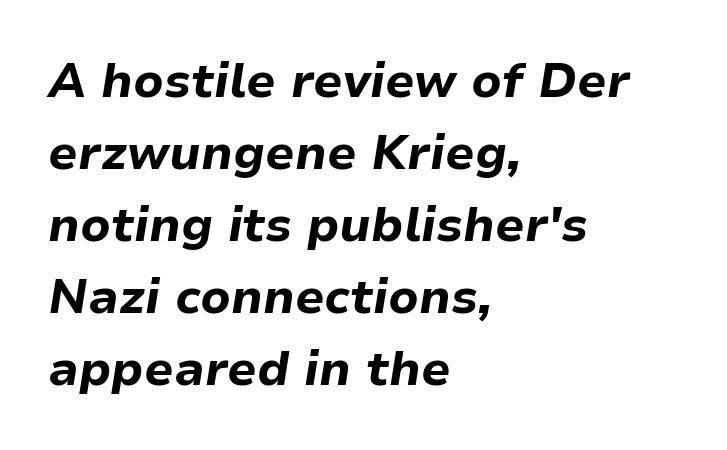
Q: Is the text bold? A: Yes.
Q: Is the text italic (slanted)? A: Yes, it leans right by about 9 degrees.
Q: Is the text underlined? A: No.
Q: How is the paragraph aligned? A: Left-aligned.
Q: Is the spacing between letters normal or unusually wide? A: Normal.
Q: Is the spacing between lines tight, normal or loose? A: Normal.
Q: Width (condensed, normal, or wide)? A: Normal.
Q: Stroke contrast? A: Low.
Q: x-height? A: Medium.
Q: Monospaced? A: No.
